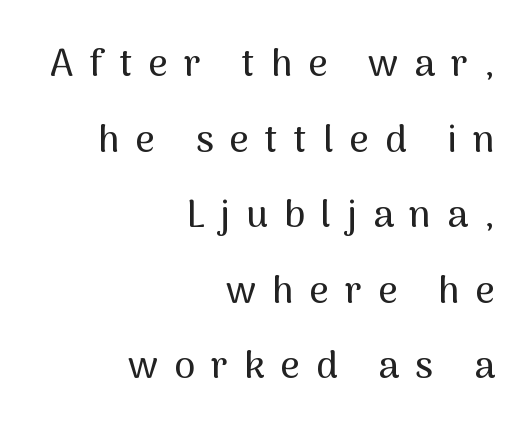
The image shows 38 px sans-serif type, upright; set right-aligned, loose line spacing (1.99x), unusually wide letter spacing (+0.42 em), not underlined; medium stroke contrast and a medium x-height.
